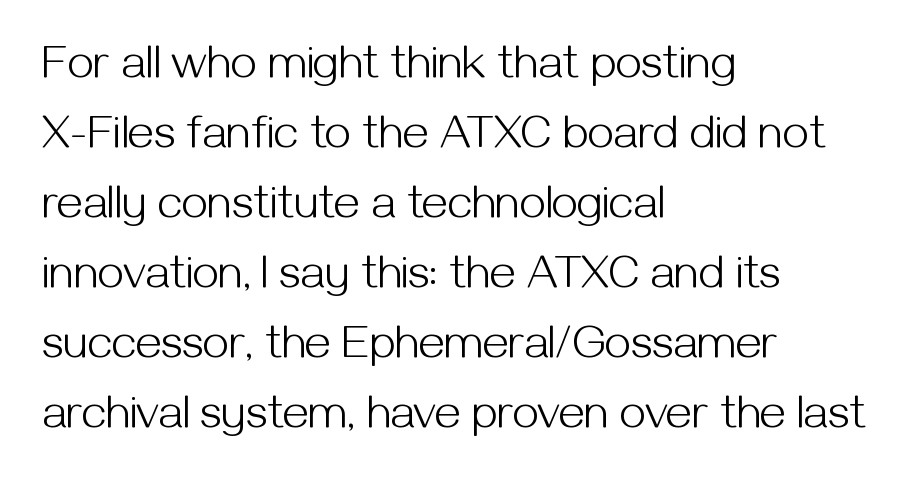
The image shows 47 px light sans-serif type, upright; set left-aligned, normal line spacing (1.49x), normal letter spacing, not underlined; medium stroke contrast and a medium x-height.
